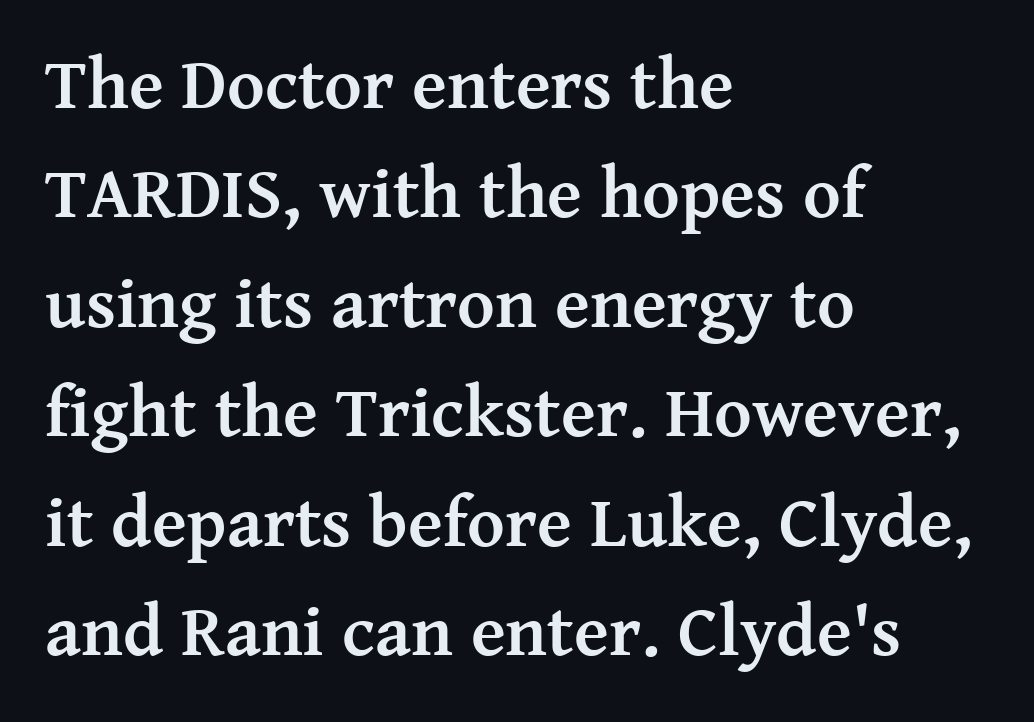
The image shows 72 px semibold serif type, upright; set left-aligned, normal line spacing (1.52x), normal letter spacing, not underlined; medium stroke contrast and a medium x-height.
